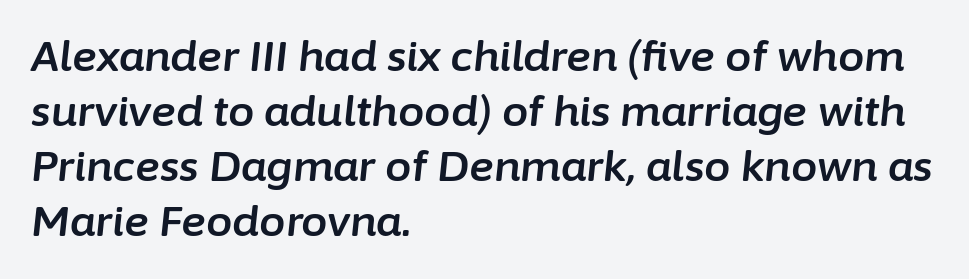
Q: Is the text italic (slanted)? A: Yes, it leans right by about 6 degrees.
Q: Is the text underlined? A: No.
Q: How is the paragraph aligned? A: Left-aligned.
Q: Is the spacing between letters normal or unusually wide? A: Normal.
Q: Is the spacing between lines tight, normal or loose? A: Normal.
Q: Width (condensed, normal, or wide)? A: Normal.
Q: Stroke contrast? A: Low.
Q: x-height? A: Medium.
Q: Monospaced? A: No.
